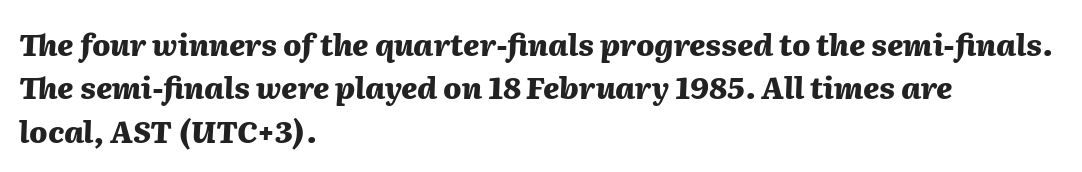
The image shows 30 px heavy type, italic (leaning right); set left-aligned, normal line spacing (1.45x), normal letter spacing, not underlined; medium stroke contrast and a medium x-height.
